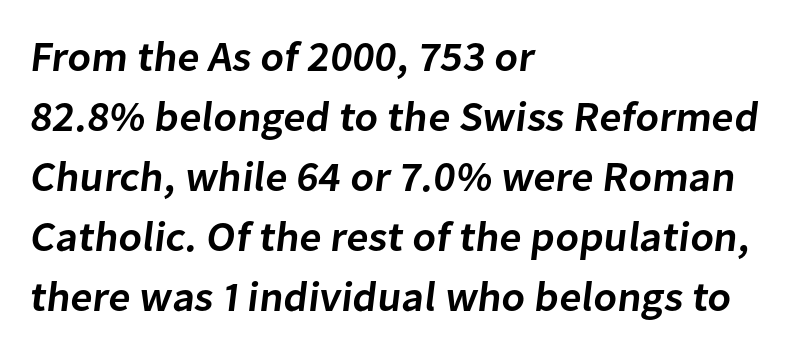
The line-height multiplier appears to be the usual default. The font is running at a semibold setting, under full bold. Nobody drew a line under any word here. In terms of letterform style, serifs are entirely absent.
